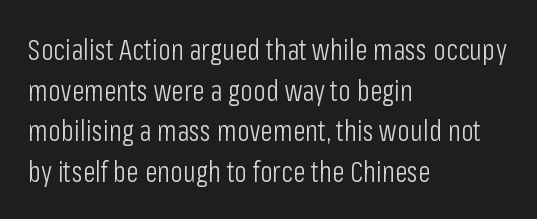
{"serif": "no", "italic": "no", "bold": "no", "weight": "light", "width": "condensed", "stroke_contrast": "low", "x_height": "medium", "monospaced": "no", "underline": "no", "align": "left", "line_spacing": "normal", "line_spacing_ratio": 1.4, "letter_spacing": "normal", "letter_spacing_em": 0.0, "glyph_px": 29}
